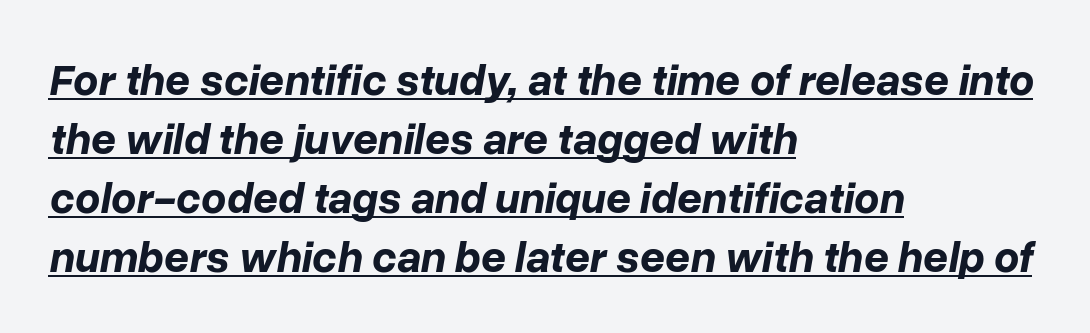
Q: Is the text bold? A: Yes.
Q: Is the text italic (slanted)? A: Yes, it leans right by about 10 degrees.
Q: Is the text underlined? A: Yes.
Q: How is the paragraph aligned? A: Left-aligned.
Q: Is the spacing between letters normal or unusually wide? A: Normal.
Q: Is the spacing between lines tight, normal or loose? A: Normal.
Q: Width (condensed, normal, or wide)? A: Normal.
Q: Stroke contrast? A: Low.
Q: x-height? A: Medium.
Q: Monospaced? A: No.
